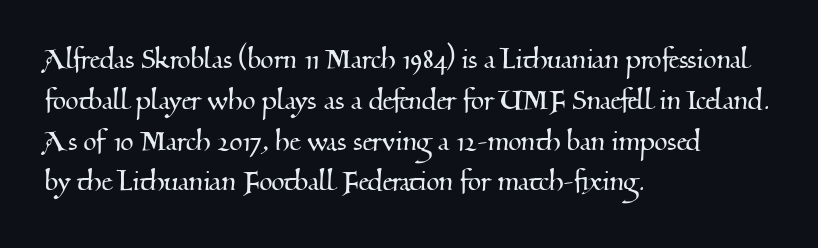
{"serif": "yes", "width": "normal", "stroke_contrast": "medium", "x_height": "small", "monospaced": "no", "underline": "no", "align": "left", "line_spacing_ratio": 1.2, "letter_spacing": "normal", "letter_spacing_em": 0.0, "glyph_px": 34}
